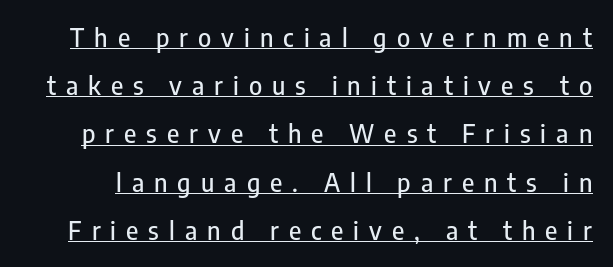
Q: Is the text italic (slanted)? A: No, it is upright.
Q: Is the text underlined? A: Yes.
Q: Is the spacing between letters normal or unusually wide? A: Unusually wide.
Q: Is the spacing between lines tight, normal or loose? A: Loose.
